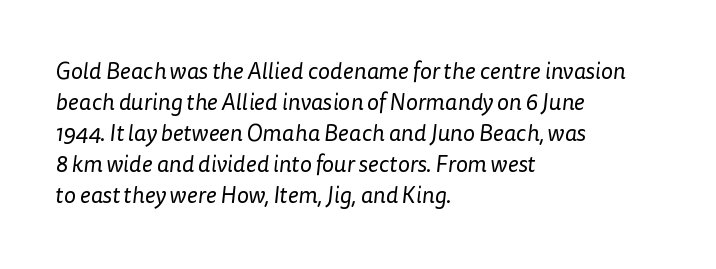
Q: Is the text bold? A: No.
Q: Is the text underlined? A: No.
Q: How is the paragraph aligned? A: Left-aligned.
Q: Is the spacing between letters normal or unusually wide? A: Normal.
Q: Is the spacing between lines tight, normal or loose? A: Normal.
